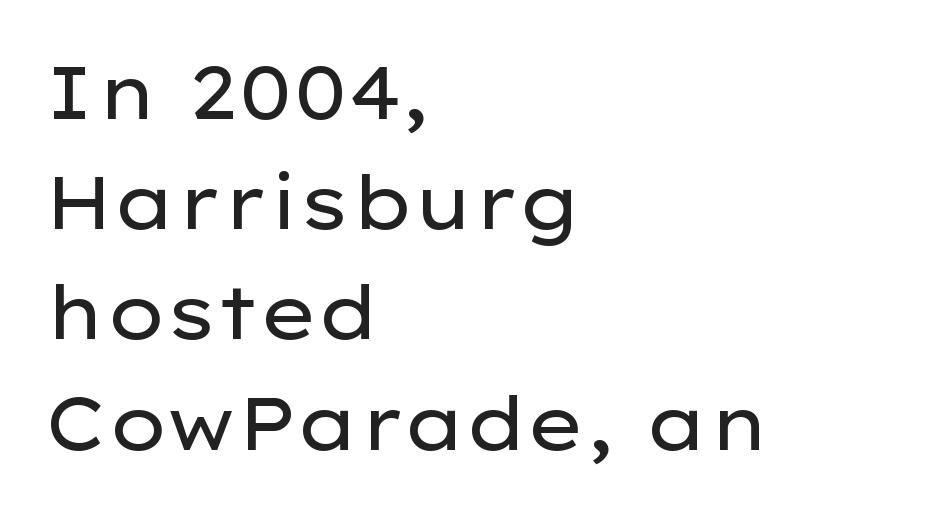
The image shows 75 px regular-weight, wide sans-serif type, upright; set left-aligned, normal line spacing (1.47x), normal letter spacing, not underlined; low stroke contrast and a medium x-height.
